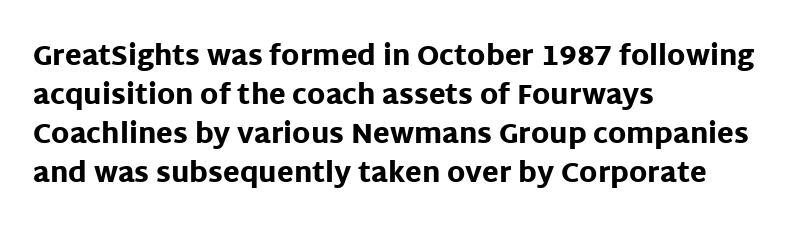
Q: Is the text bold? A: Yes.
Q: Is the text italic (slanted)? A: No, it is upright.
Q: Is the text underlined? A: No.
Q: How is the paragraph aligned? A: Left-aligned.
Q: Is the spacing between letters normal or unusually wide? A: Normal.
Q: Is the spacing between lines tight, normal or loose? A: Normal.
